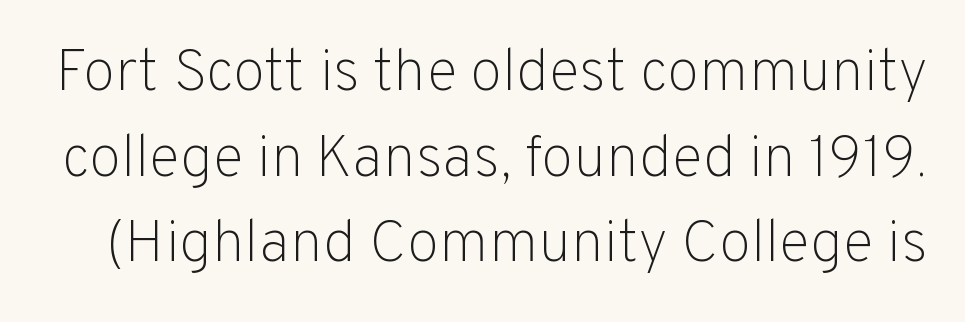
{"serif": "no", "italic": "no", "bold": "no", "weight": "light", "width": "normal", "stroke_contrast": "low", "x_height": "medium", "monospaced": "no", "underline": "no", "line_spacing": "normal", "line_spacing_ratio": 1.45, "letter_spacing": "normal", "letter_spacing_em": 0.0, "glyph_px": 59}
